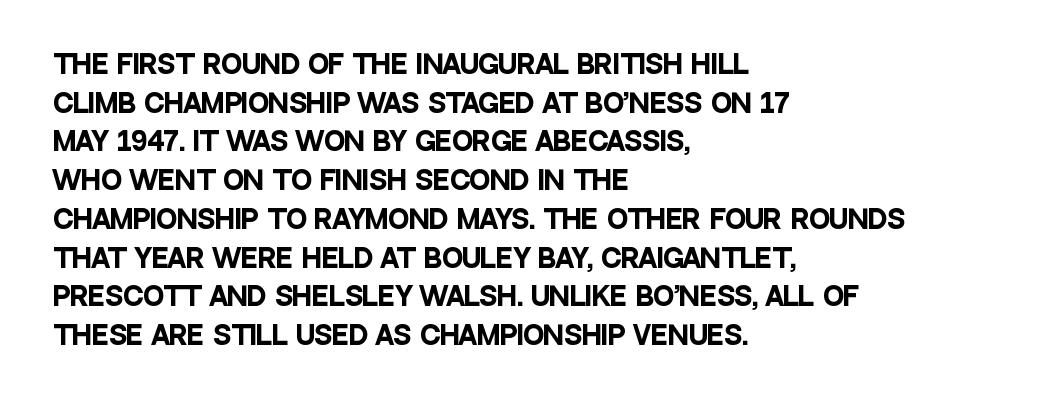
Lines of text with bare space underneath. Default kerning and tracking; the words read as compact shapes. Typeset ragged right — the left edge is the straight one. Regarding leading, the lines here are spaced in the standard way. Every stem runs plumb, perpendicular to the baseline.
